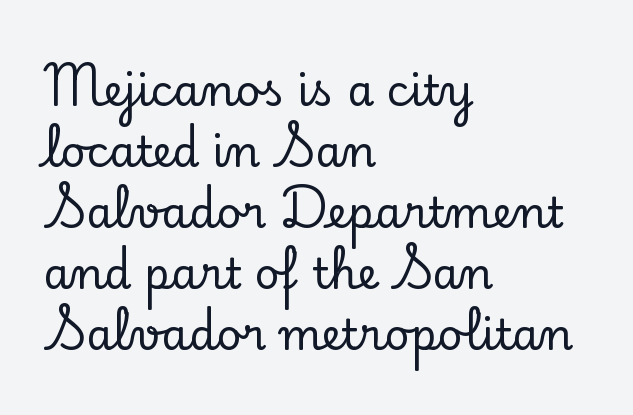
Vertically, the passage feels balanced, rows spaced as you'd expect. Caption: standard tracking, unaltered. What kind of face is this? One with serifs. The paragraph has a hard left edge and a soft right edge.
